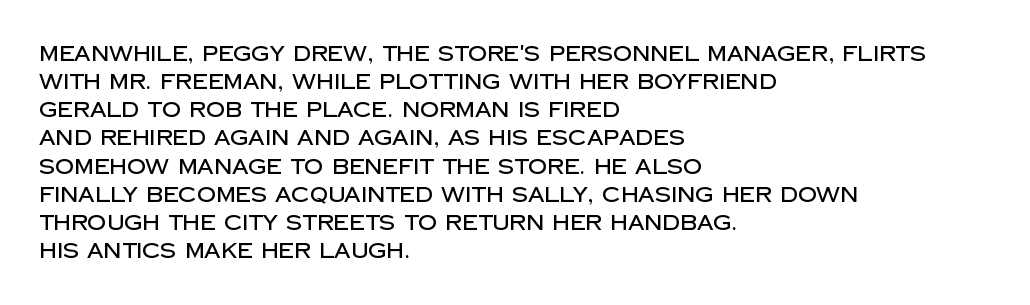
{"italic": "no", "underline": "no", "align": "left", "line_spacing": "normal", "line_spacing_ratio": 1.34, "letter_spacing": "normal", "letter_spacing_em": 0.0, "glyph_px": 21}
